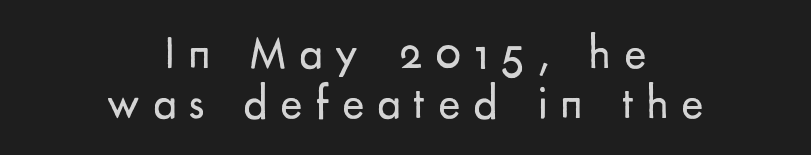
One glance says dense: line gaps are narrower than usual. Notice how the stems are strictly vertical — no italics here. Spacing verdict: proportional, widths tailored to each character. The words here are not underlined.
